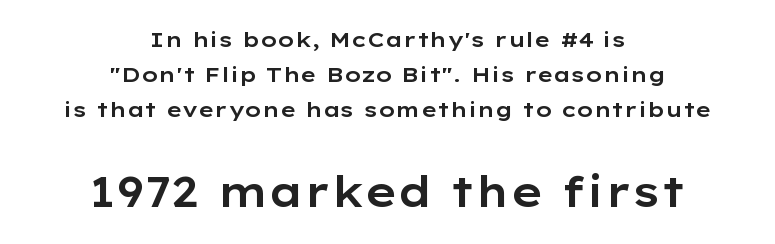
Q: Is the text italic (slanted)? A: No, it is upright.
Q: Is the typeface a serif or a sans-serif typeface? A: Sans-serif.
Q: Is the text underlined? A: No.
Q: How is the paragraph aligned? A: Centered.
Q: Is the spacing between letters normal or unusually wide? A: Normal.
Q: Is the spacing between lines tight, normal or loose? A: Normal.
Q: Which block of text is set in a larger size, the first (top) or the second (bottom)? A: The second (bottom) one.
Q: Width (condensed, normal, or wide)? A: Wide.
Q: Stroke contrast? A: Low.
Q: x-height? A: Medium.
Q: Monospaced? A: No.
